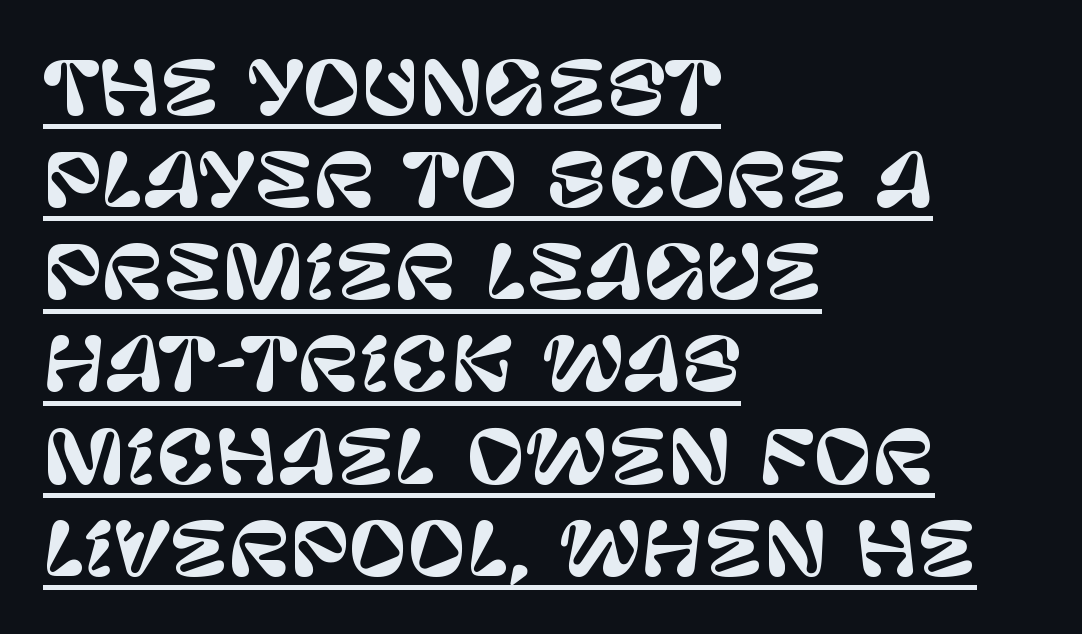
The image shows 72 px sans-serif type; set left-aligned, normal line spacing (1.28x), normal letter spacing, underlined; low stroke contrast and a large x-height.
